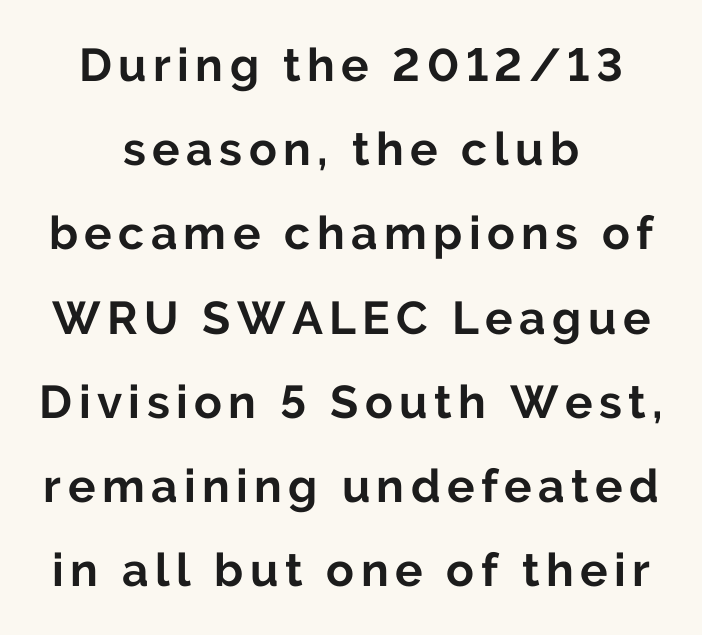
{"serif": "no", "italic": "no", "bold": "yes", "weight": "bold", "width": "normal", "stroke_contrast": "low", "x_height": "medium", "monospaced": "no", "underline": "no", "align": "center", "line_spacing_ratio": 1.83, "glyph_px": 46}
